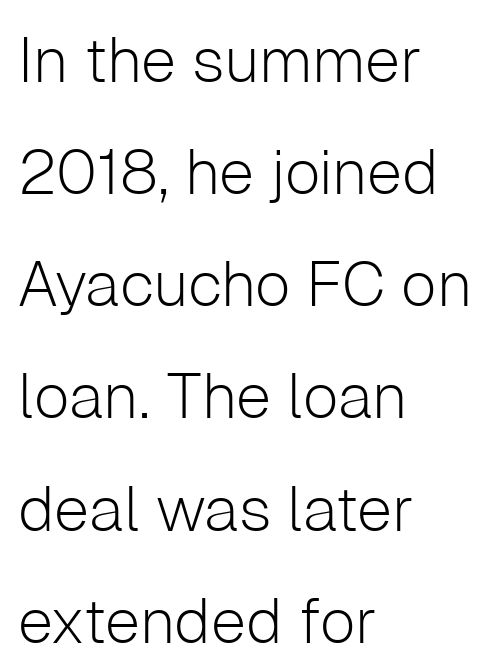
The image shows 63 px light sans-serif type, upright; set left-aligned, line spacing 1.78x, normal letter spacing, not underlined; low stroke contrast and a medium x-height.
